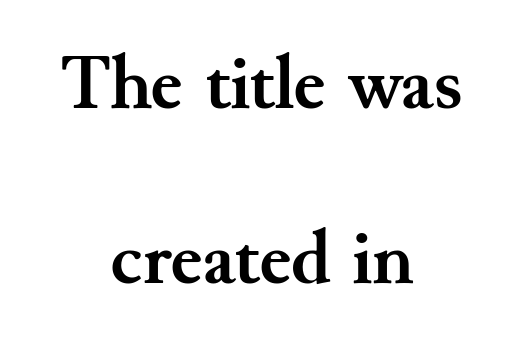
Q: Is the text bold? A: Yes.
Q: Is the text italic (slanted)? A: No, it is upright.
Q: Is the typeface a serif or a sans-serif typeface? A: Serif.
Q: Is the text underlined? A: No.
Q: How is the paragraph aligned? A: Centered.
Q: Is the spacing between letters normal or unusually wide? A: Normal.
Q: Is the spacing between lines tight, normal or loose? A: Loose.
Q: Width (condensed, normal, or wide)? A: Normal.
Q: Stroke contrast? A: Medium.
Q: x-height? A: Small.
Q: Monospaced? A: No.
